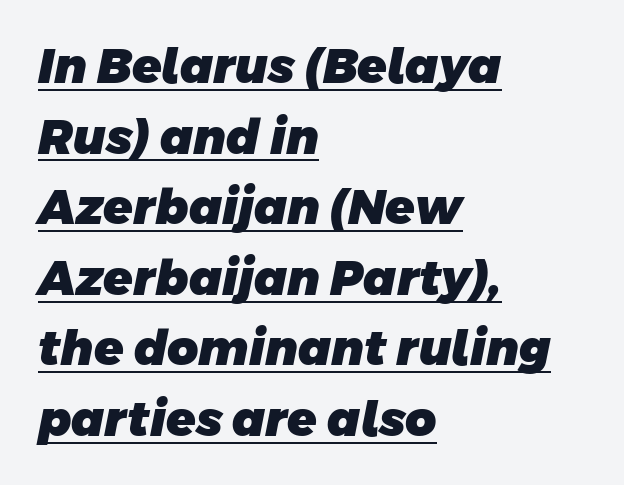
The image shows 48 px heavy sans-serif type; set left-aligned, normal line spacing (1.47x), normal letter spacing, underlined; low stroke contrast and a large x-height.
